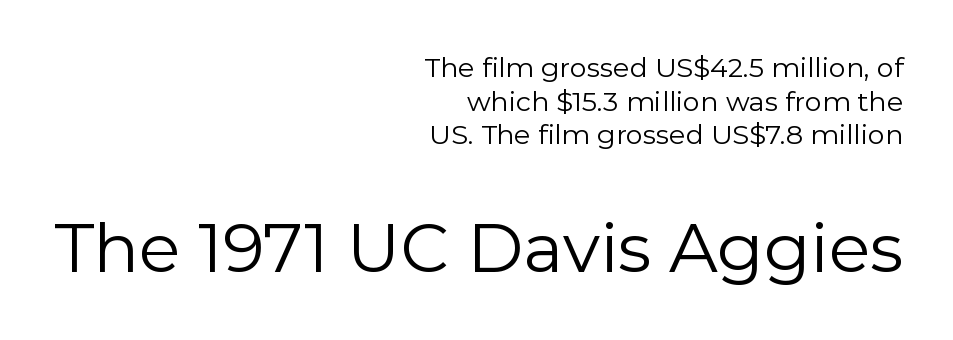
Tracking value appears to be zero — textbook default spacing. Regarding leading, the lines here are spaced in the standard way. Examine the stroke ends and you'll find no serifs. Is there any slant? The stems are plumb.
